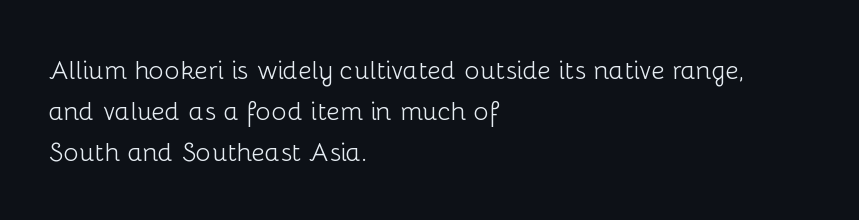
Q: Is the text bold? A: No.
Q: Is the text italic (slanted)? A: No, it is upright.
Q: Is the text underlined? A: No.
Q: How is the paragraph aligned? A: Left-aligned.
Q: Is the spacing between letters normal or unusually wide? A: Normal.
Q: Is the spacing between lines tight, normal or loose? A: Normal.
